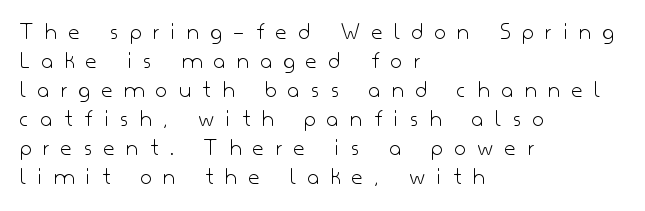
{"italic": "no", "bold": "no", "underline": "no", "align": "left", "line_spacing_ratio": 1.21, "letter_spacing": "wide", "letter_spacing_em": 0.5, "glyph_px": 24}
